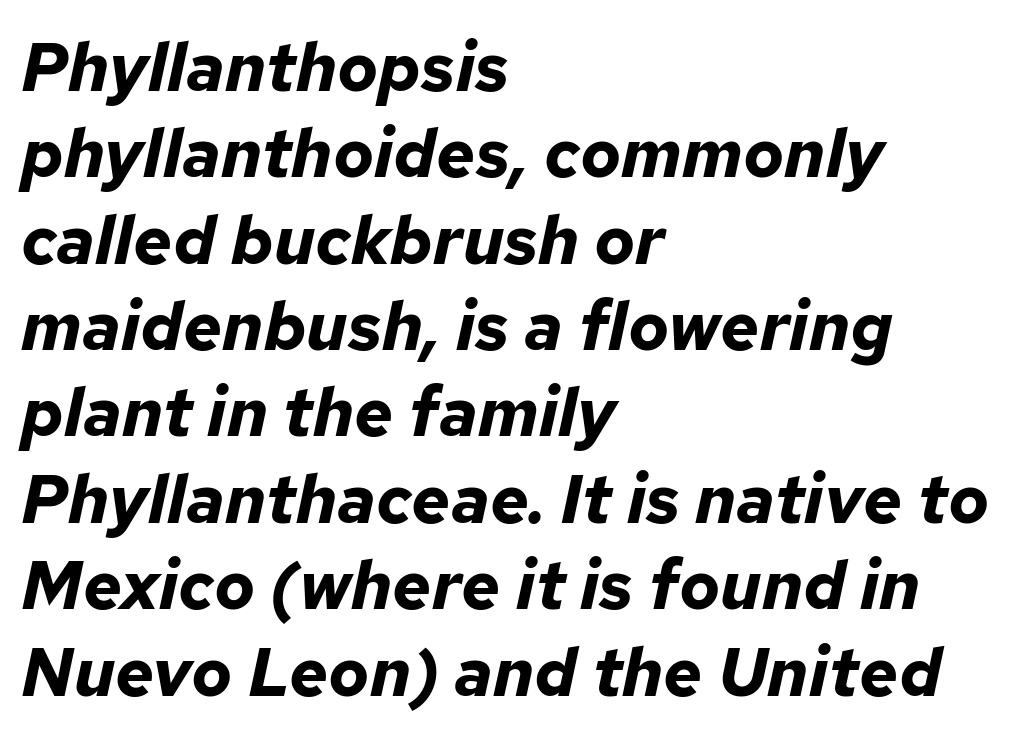
Spacing verdict: proportional, widths tailored to each character. There is no visible air inserted between adjacent glyphs. In terms of leading, this rendering sits right in the middle. Is the type slanted? Yes — the strokes lean at a clear angle. Typeset ragged right — the left edge is the straight one. Has an underline been added? It has not.
